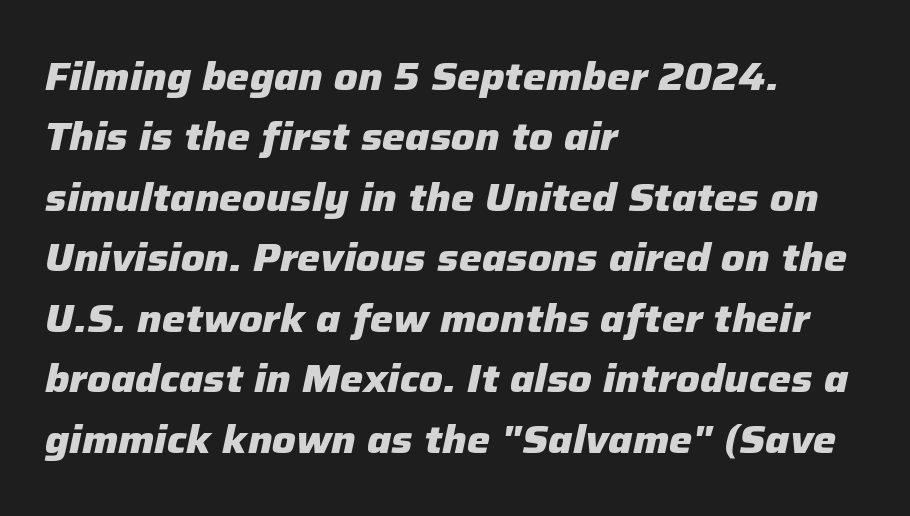
The specimen reads as italic at a glance. Each letter keeps its own natural width here, so spacing adapts to shape. Typographic density is high because the face is bold. Students, note that the glyphs here touch the page at normal intervals. Descenders are the only things crossing below the line.
